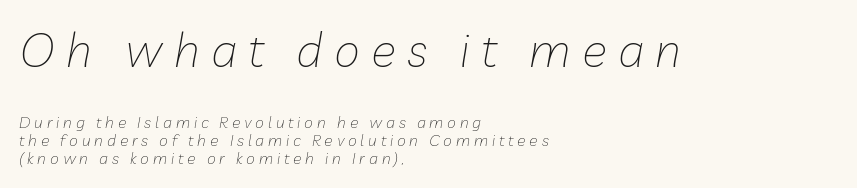
Q: Is the text bold? A: No.
Q: Is the text italic (slanted)? A: Yes, it leans right by about 10 degrees.
Q: Is the text underlined? A: No.
Q: How is the paragraph aligned? A: Left-aligned.
Q: Is the spacing between letters normal or unusually wide? A: Unusually wide.
Q: Is the spacing between lines tight, normal or loose? A: Tight.
Q: Which block of text is set in a larger size, the first (top) or the second (bottom)? A: The first (top) one.
Q: Width (condensed, normal, or wide)? A: Normal.
Q: Stroke contrast? A: Low.
Q: x-height? A: Medium.
Q: Monospaced? A: No.
